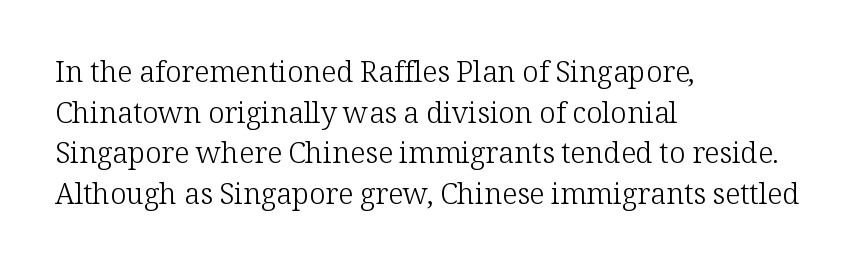
{"serif": "yes", "italic": "no", "bold": "no", "weight": "light", "width": "normal", "stroke_contrast": "low", "x_height": "medium", "monospaced": "no", "underline": "no", "align": "left", "line_spacing": "normal", "line_spacing_ratio": 1.4, "letter_spacing": "normal", "letter_spacing_em": 0.0, "glyph_px": 29}
